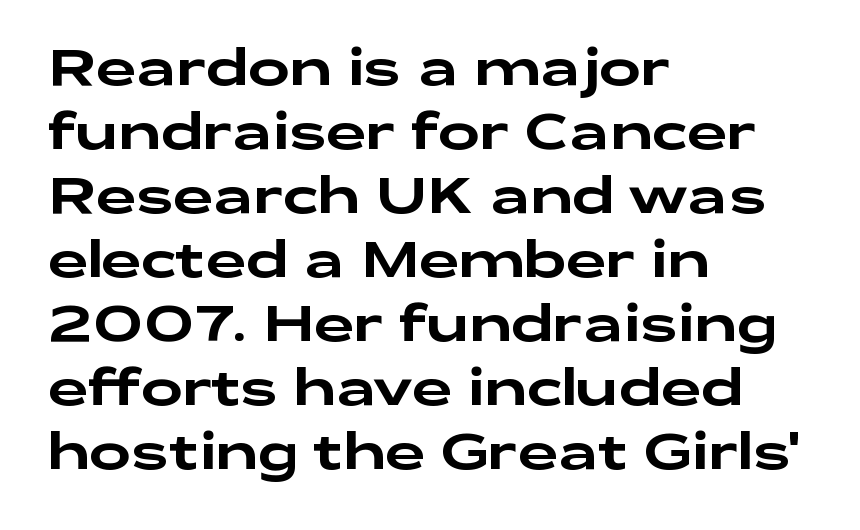
Q: Is the text italic (slanted)? A: No, it is upright.
Q: Is the typeface a serif or a sans-serif typeface? A: Sans-serif.
Q: Is the text underlined? A: No.
Q: How is the paragraph aligned? A: Left-aligned.
Q: Is the spacing between letters normal or unusually wide? A: Normal.
Q: Is the spacing between lines tight, normal or loose? A: Normal.
Q: Width (condensed, normal, or wide)? A: Wide.
Q: Stroke contrast? A: Low.
Q: x-height? A: Medium.
Q: Monospaced? A: No.
